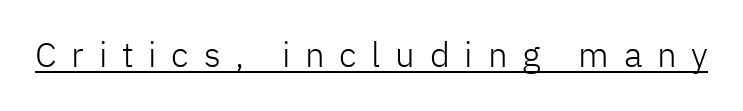
Q: Is the text bold? A: No.
Q: Is the text italic (slanted)? A: No, it is upright.
Q: Is the typeface a serif or a sans-serif typeface? A: Sans-serif.
Q: Is the text underlined? A: Yes.
Q: Is the spacing between letters normal or unusually wide? A: Unusually wide.
Q: Width (condensed, normal, or wide)? A: Normal.
Q: Stroke contrast? A: Low.
Q: x-height? A: Medium.
Q: Monospaced? A: No.
